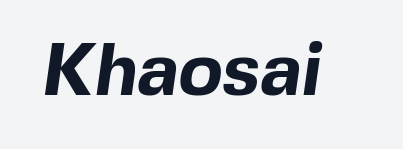
Q: Is the text bold? A: Yes.
Q: Is the typeface a serif or a sans-serif typeface? A: Sans-serif.
Q: Is the text underlined? A: No.
Q: Is the spacing between letters normal or unusually wide? A: Normal.
Q: Width (condensed, normal, or wide)? A: Normal.
Q: x-height? A: Medium.
Q: Monospaced? A: No.
